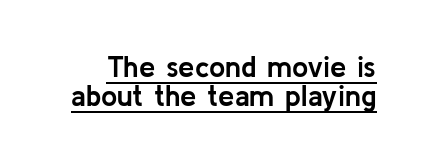
Q: Is the text bold? A: Yes.
Q: Is the text italic (slanted)? A: No, it is upright.
Q: Is the typeface a serif or a sans-serif typeface? A: Sans-serif.
Q: Is the text underlined? A: Yes.
Q: Is the spacing between letters normal or unusually wide? A: Normal.
Q: Is the spacing between lines tight, normal or loose? A: Tight.
Q: Width (condensed, normal, or wide)? A: Normal.
Q: Stroke contrast? A: Low.
Q: x-height? A: Medium.
Q: Monospaced? A: No.
